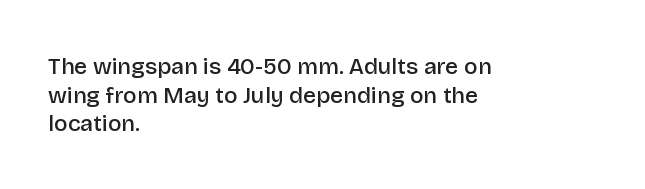
{"italic": "no", "bold": "semi", "underline": "no", "align": "left", "line_spacing_ratio": 1.24, "letter_spacing": "normal", "letter_spacing_em": 0.0, "glyph_px": 23}
